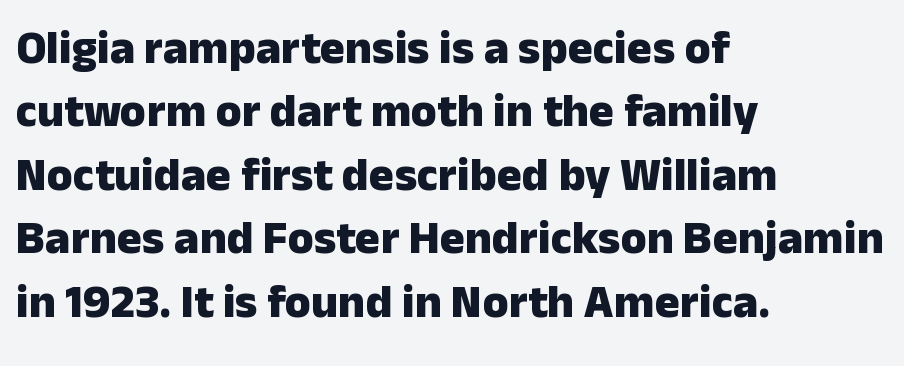
{"serif": "no", "italic": "no", "bold": "yes", "weight": "heavy", "width": "normal", "stroke_contrast": "low", "x_height": "medium", "monospaced": "no", "underline": "no", "align": "left", "line_spacing": "normal", "line_spacing_ratio": 1.35, "letter_spacing": "normal", "letter_spacing_em": 0.0, "glyph_px": 47}
